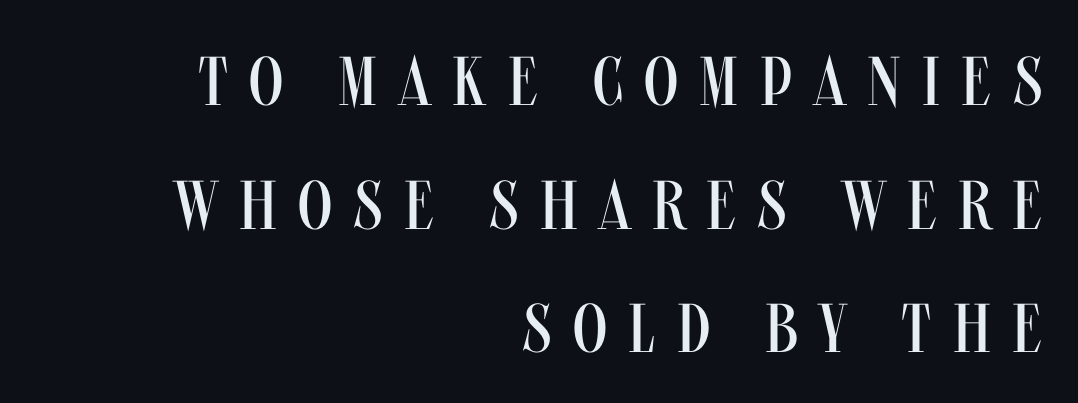
Q: Is the text bold? A: No.
Q: Is the text italic (slanted)? A: No, it is upright.
Q: Is the typeface a serif or a sans-serif typeface? A: Sans-serif.
Q: Is the text underlined? A: No.
Q: How is the paragraph aligned? A: Right-aligned.
Q: Is the spacing between letters normal or unusually wide? A: Unusually wide.
Q: Width (condensed, normal, or wide)? A: Condensed.
Q: Stroke contrast? A: Medium.
Q: x-height? A: Large.
Q: Monospaced? A: No.
